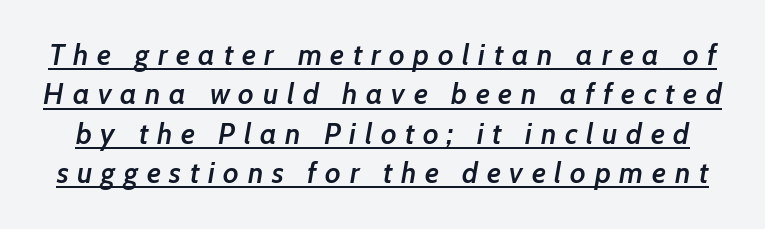
The image shows 29 px semibold type, italic (leaning right); set normal line spacing (1.36x), unusually wide letter spacing (+0.3 em), underlined; low stroke contrast and a medium x-height.
